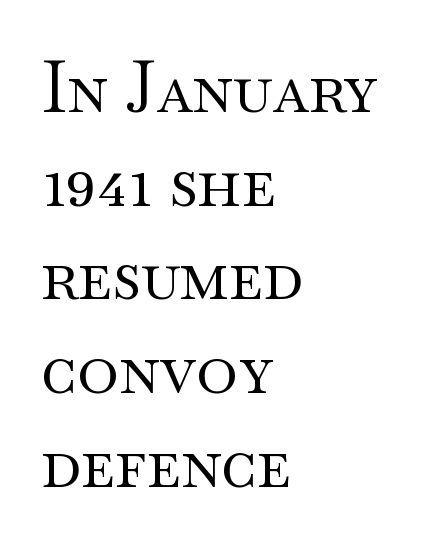
The image shows 71 px regular-weight, wide serif type, upright; set left-aligned, normal line spacing (1.32x), normal letter spacing, not underlined; medium stroke contrast and a small x-height.
